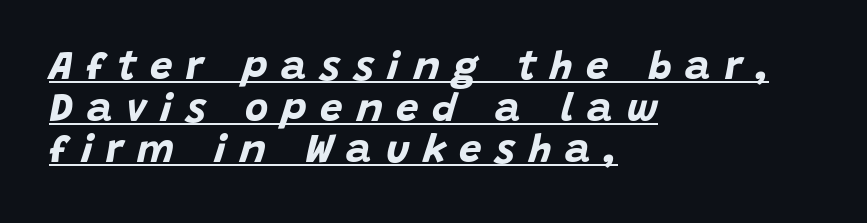
{"italic": "yes", "lean": "right", "slant_degrees": 15, "bold": "yes", "weight": "bold", "width": "normal", "stroke_contrast": "low", "x_height": "large", "monospaced": "no", "underline": "yes", "align": "left", "line_spacing": "tight", "line_spacing_ratio": 1.04, "letter_spacing": "wide", "letter_spacing_em": 0.34, "glyph_px": 40}
